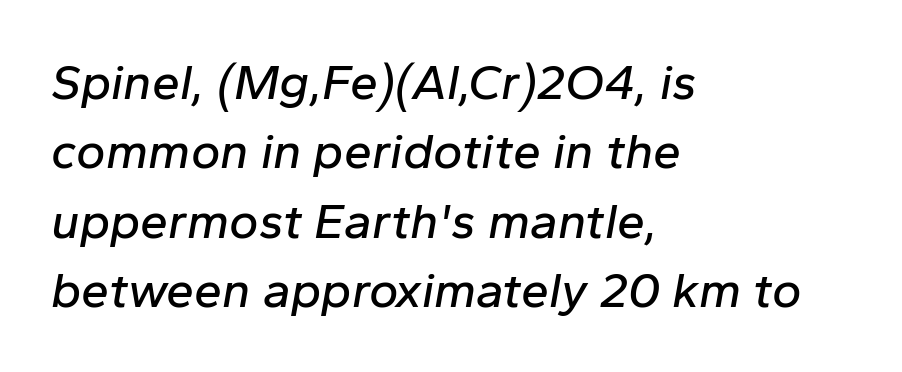
The image shows 50 px text type, italic (leaning right); set left-aligned, normal line spacing (1.39x), normal letter spacing, not underlined; low stroke contrast and a medium x-height.
